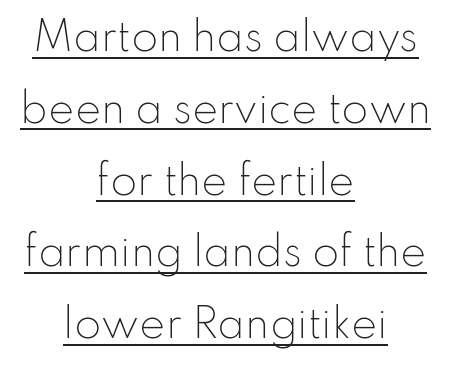
Q: Is the text bold? A: No.
Q: Is the text italic (slanted)? A: No, it is upright.
Q: Is the typeface a serif or a sans-serif typeface? A: Sans-serif.
Q: Is the text underlined? A: Yes.
Q: How is the paragraph aligned? A: Centered.
Q: Is the spacing between letters normal or unusually wide? A: Normal.
Q: Width (condensed, normal, or wide)? A: Normal.
Q: Stroke contrast? A: Low.
Q: x-height? A: Small.
Q: Monospaced? A: No.
